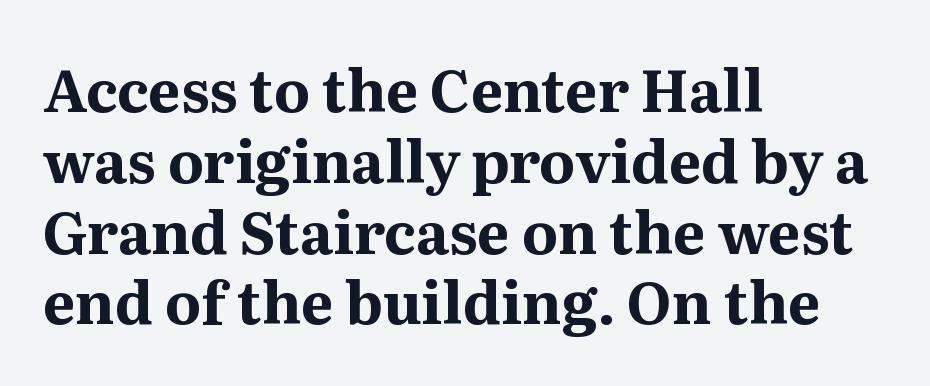
A full-strength bold gives these letters their thick strokes. The typeface chosen for these lines features serifs. The typography opts for an upright posture over an oblique one. If you drew a ruler down the left edge, every line would touch it. Proportional: the letters do not fall into vertical columns. The horizontal fit of the characters is conventional and even.
